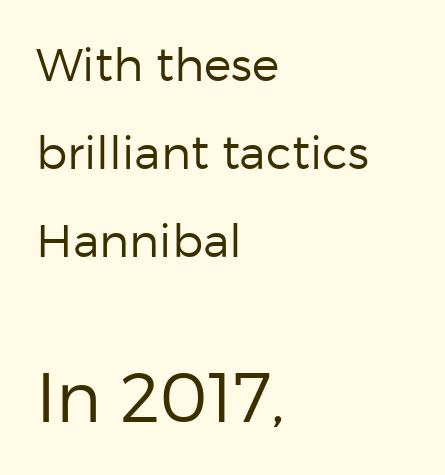
Note the varied advance widths — an 'i' is clearly narrower than an 'm'. The baseline area is clear. You can tell from the bare stems that sans-serif type was used. The letters stand straight up with perfectly vertical stems. One-word summary of the alignment: left.
